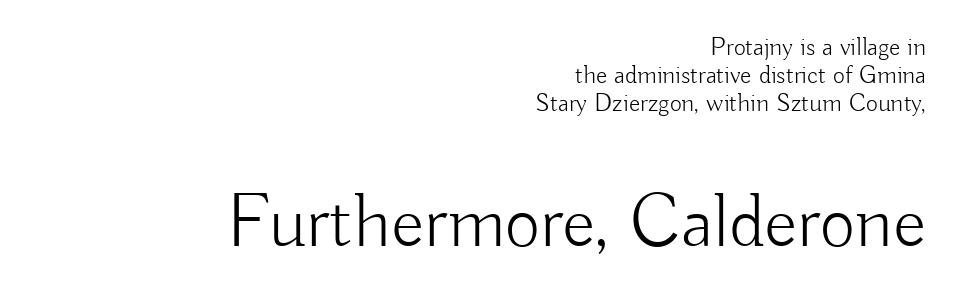
The specimen omits any rule beneath the text block's lines. The designer gave the closing block more size than the opening block. Here the designer chose a conventional face with non-uniform glyph widths. Tall strokes in this sample are plumb rather than angled. The compositor pushed each line to the right boundary.
